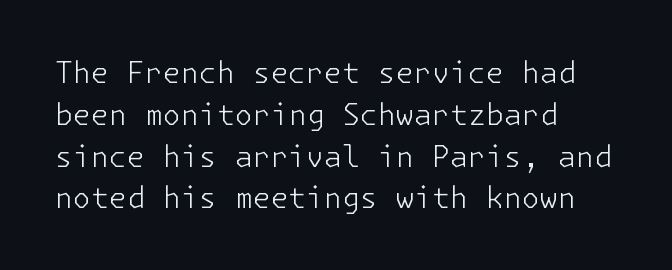
The image shows 29 px light sans-serif type, upright; set left-aligned, normal line spacing (1.44x), normal letter spacing, not underlined; low stroke contrast and a medium x-height.
